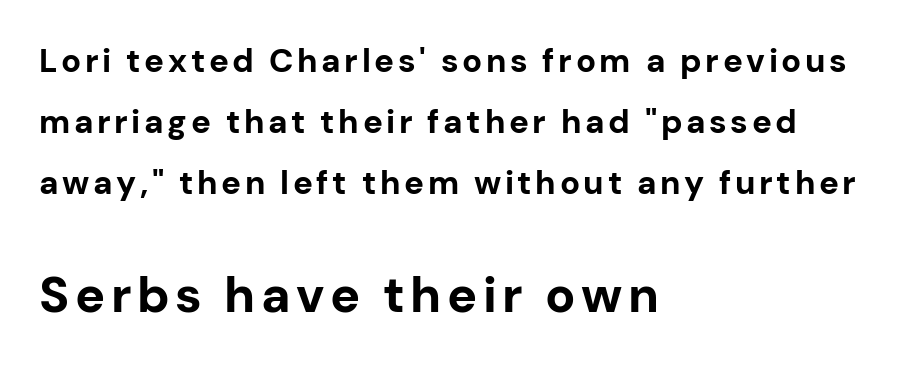
The image shows 50 px bold sans-serif type, upright; set left-aligned, line spacing 1.85x, not underlined; the second (bottom) block is 1.52x larger; low stroke contrast and a medium x-height.
